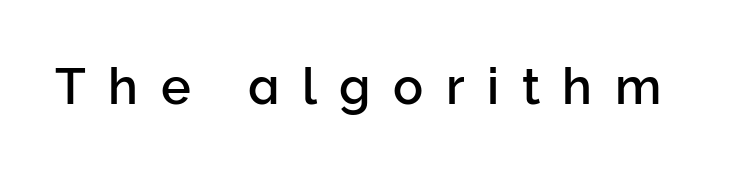
The image shows 50 px sans-serif type, upright; set unusually wide letter spacing (+0.45 em), not underlined; low stroke contrast and a medium x-height.
